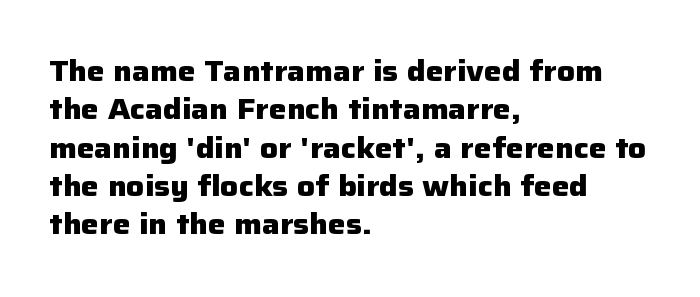
Q: Is the text bold? A: Yes.
Q: Is the text italic (slanted)? A: No, it is upright.
Q: Is the typeface a serif or a sans-serif typeface? A: Sans-serif.
Q: Is the text underlined? A: No.
Q: How is the paragraph aligned? A: Left-aligned.
Q: Is the spacing between letters normal or unusually wide? A: Normal.
Q: Is the spacing between lines tight, normal or loose? A: Normal.
Q: Width (condensed, normal, or wide)? A: Normal.
Q: Stroke contrast? A: Low.
Q: x-height? A: Medium.
Q: Monospaced? A: No.
